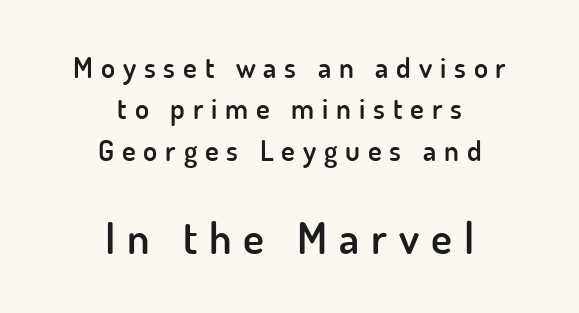
Q: Is the text bold? A: Semi-bold.
Q: Is the text italic (slanted)? A: No, it is upright.
Q: Is the typeface a serif or a sans-serif typeface? A: Sans-serif.
Q: Is the text underlined? A: No.
Q: How is the paragraph aligned? A: Centered.
Q: Is the spacing between letters normal or unusually wide? A: Unusually wide.
Q: Is the spacing between lines tight, normal or loose? A: Normal.
Q: Which block of text is set in a larger size, the first (top) or the second (bottom)? A: The second (bottom) one.
Q: Width (condensed, normal, or wide)? A: Normal.
Q: Stroke contrast? A: Low.
Q: x-height? A: Small.
Q: Monospaced? A: No.
